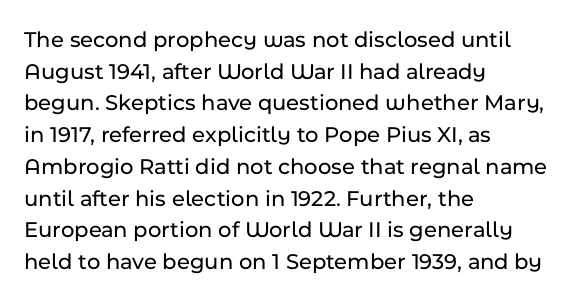
Q: Is the text italic (slanted)? A: No, it is upright.
Q: Is the text underlined? A: No.
Q: How is the paragraph aligned? A: Left-aligned.
Q: Is the spacing between letters normal or unusually wide? A: Normal.
Q: Is the spacing between lines tight, normal or loose? A: Normal.
